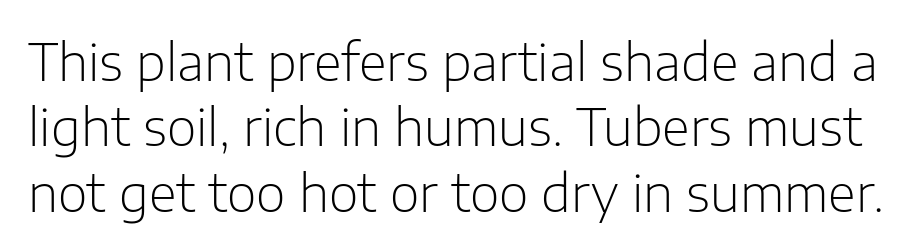
{"serif": "no", "italic": "no", "bold": "no", "weight": "light", "width": "normal", "stroke_contrast": "low", "x_height": "medium", "monospaced": "no", "underline": "no", "line_spacing": "normal", "line_spacing_ratio": 1.28, "letter_spacing": "normal", "letter_spacing_em": 0.0, "glyph_px": 51}
